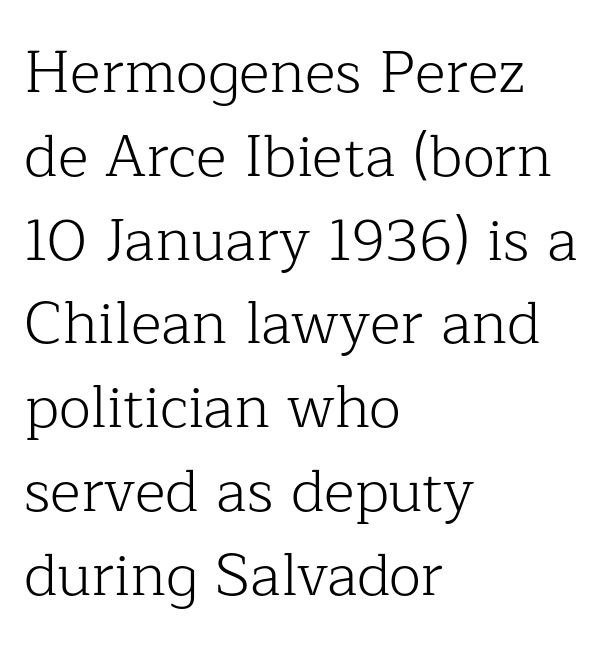
Q: Is the text bold? A: No.
Q: Is the text italic (slanted)? A: No, it is upright.
Q: Is the typeface a serif or a sans-serif typeface? A: Serif.
Q: Is the text underlined? A: No.
Q: How is the paragraph aligned? A: Left-aligned.
Q: Is the spacing between letters normal or unusually wide? A: Normal.
Q: Is the spacing between lines tight, normal or loose? A: Normal.
Q: Width (condensed, normal, or wide)? A: Normal.
Q: Stroke contrast? A: Low.
Q: x-height? A: Medium.
Q: Monospaced? A: No.
